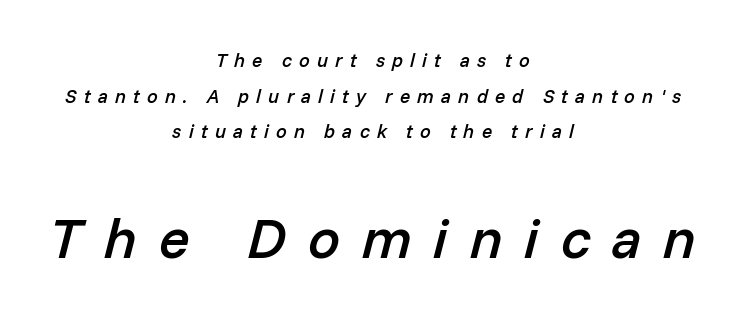
The image shows 57 px semibold type, italic (leaning right); set centered, line spacing 1.88x, unusually wide letter spacing (+0.38 em), not underlined; the second (bottom) block is 3.0x larger; low stroke contrast and a medium x-height.
